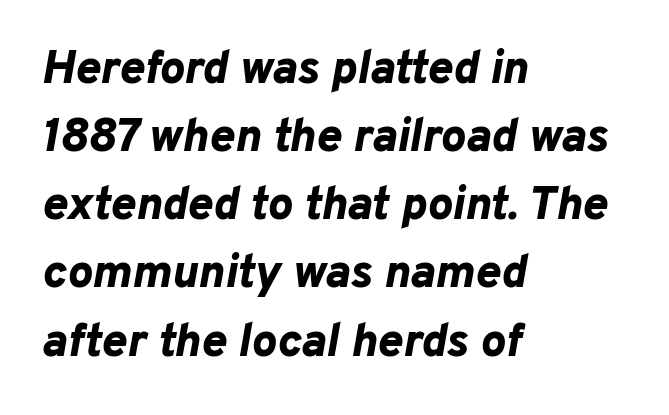
Q: Is the text bold? A: Yes.
Q: Is the text italic (slanted)? A: Yes, it leans right by about 10 degrees.
Q: Is the text underlined? A: No.
Q: How is the paragraph aligned? A: Left-aligned.
Q: Is the spacing between letters normal or unusually wide? A: Normal.
Q: Is the spacing between lines tight, normal or loose? A: Normal.
Q: Width (condensed, normal, or wide)? A: Normal.
Q: Stroke contrast? A: Low.
Q: x-height? A: Medium.
Q: Monospaced? A: No.
